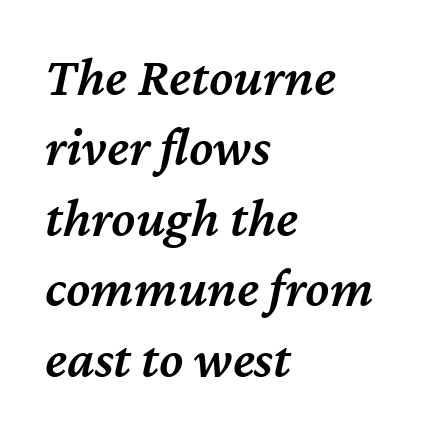
{"italic": "yes", "lean": "right", "slant_degrees": 12, "bold": "semi", "weight": "semibold", "width": "normal", "stroke_contrast": "medium", "x_height": "medium", "monospaced": "no", "underline": "no", "align": "left", "line_spacing": "normal", "line_spacing_ratio": 1.28, "letter_spacing": "normal", "letter_spacing_em": 0.0, "glyph_px": 55}
